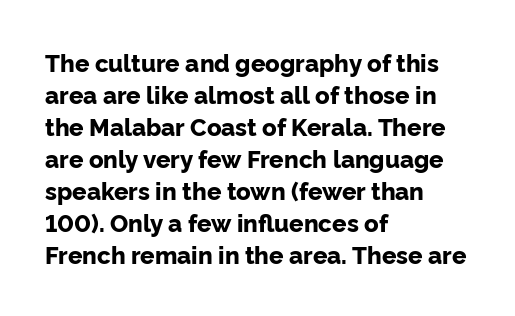
How are the letters spaced? Ordinarily, with no added tracking. Left-aligned paragraph, ragged on the right. The rows are spaced the way most documents space them. The glyphs are unaccompanied by any horizontal stroke below them. Weight check: bold — yes, fully. Ordinary non-slanted type is in use.
